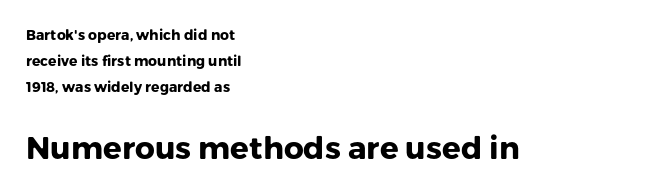
Q: Is the text bold? A: Yes.
Q: Is the text italic (slanted)? A: No, it is upright.
Q: Is the typeface a serif or a sans-serif typeface? A: Sans-serif.
Q: Is the text underlined? A: No.
Q: How is the paragraph aligned? A: Left-aligned.
Q: Is the spacing between letters normal or unusually wide? A: Normal.
Q: Which block of text is set in a larger size, the first (top) or the second (bottom)? A: The second (bottom) one.
Q: Width (condensed, normal, or wide)? A: Normal.
Q: Stroke contrast? A: Low.
Q: x-height? A: Medium.
Q: Monospaced? A: No.
